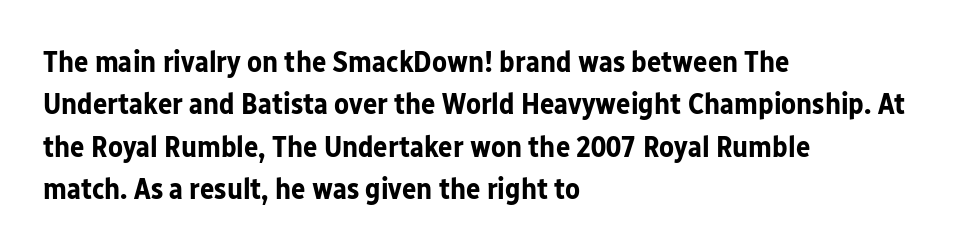
The image shows 30 px bold sans-serif type, upright; set left-aligned, normal line spacing (1.41x), normal letter spacing, not underlined; low stroke contrast and a medium x-height.
